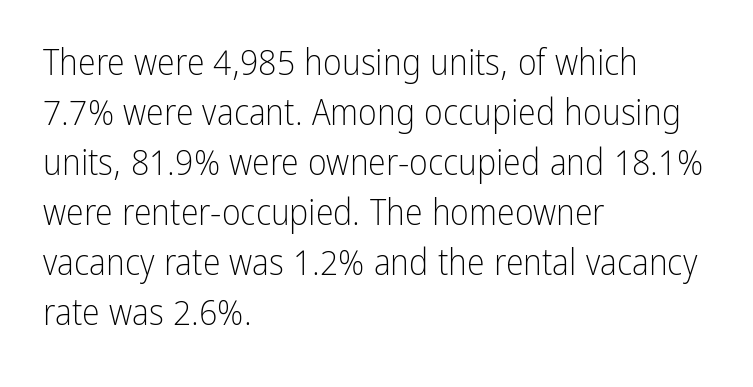
Q: Is the text bold? A: No.
Q: Is the text italic (slanted)? A: No, it is upright.
Q: Is the typeface a serif or a sans-serif typeface? A: Sans-serif.
Q: Is the text underlined? A: No.
Q: How is the paragraph aligned? A: Left-aligned.
Q: Is the spacing between letters normal or unusually wide? A: Normal.
Q: Is the spacing between lines tight, normal or loose? A: Normal.
Q: Width (condensed, normal, or wide)? A: Condensed.
Q: Stroke contrast? A: Low.
Q: x-height? A: Medium.
Q: Monospaced? A: No.
